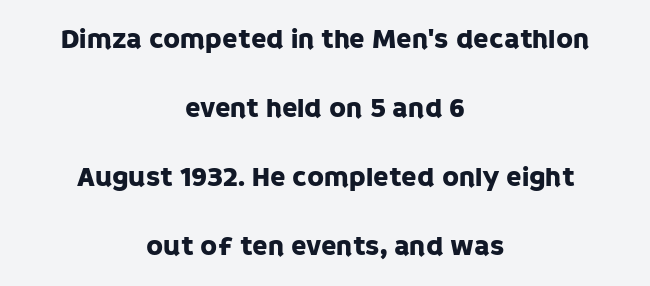
{"serif": "no", "italic": "no", "width": "normal", "stroke_contrast": "low", "x_height": "large", "monospaced": "no", "underline": "no", "align": "center", "line_spacing": "loose", "line_spacing_ratio": 2.47, "letter_spacing": "normal", "letter_spacing_em": 0.0, "glyph_px": 28}
